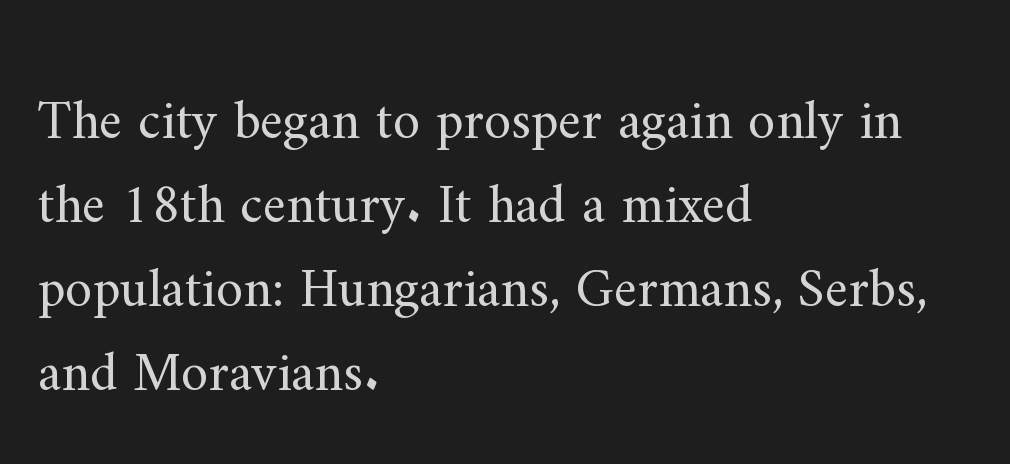
Q: Is the text bold? A: No.
Q: Is the text italic (slanted)? A: No, it is upright.
Q: Is the typeface a serif or a sans-serif typeface? A: Serif.
Q: Is the text underlined? A: No.
Q: How is the paragraph aligned? A: Left-aligned.
Q: Is the spacing between letters normal or unusually wide? A: Normal.
Q: Is the spacing between lines tight, normal or loose? A: Normal.
Q: Width (condensed, normal, or wide)? A: Normal.
Q: Stroke contrast? A: Medium.
Q: x-height? A: Small.
Q: Monospaced? A: No.
